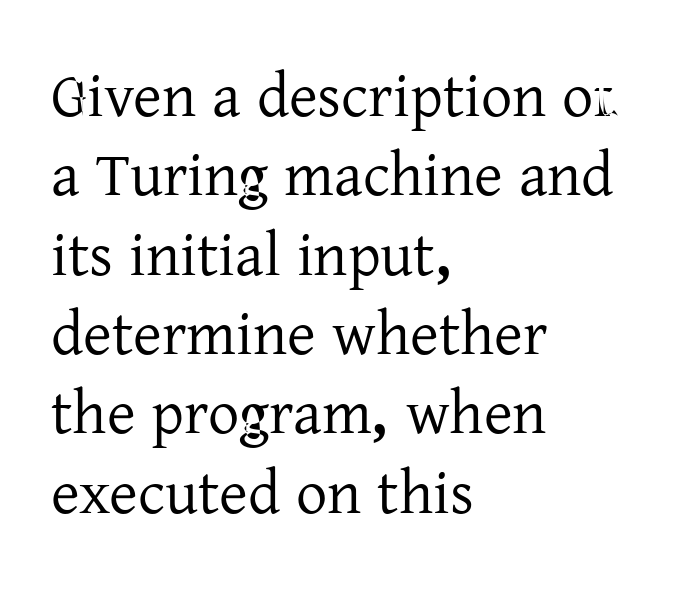
{"serif": "yes", "italic": "no", "width": "normal", "stroke_contrast": "low", "x_height": "medium", "monospaced": "no", "underline": "no", "align": "left", "line_spacing": "normal", "line_spacing_ratio": 1.28, "letter_spacing": "normal", "letter_spacing_em": 0.0, "glyph_px": 62}
